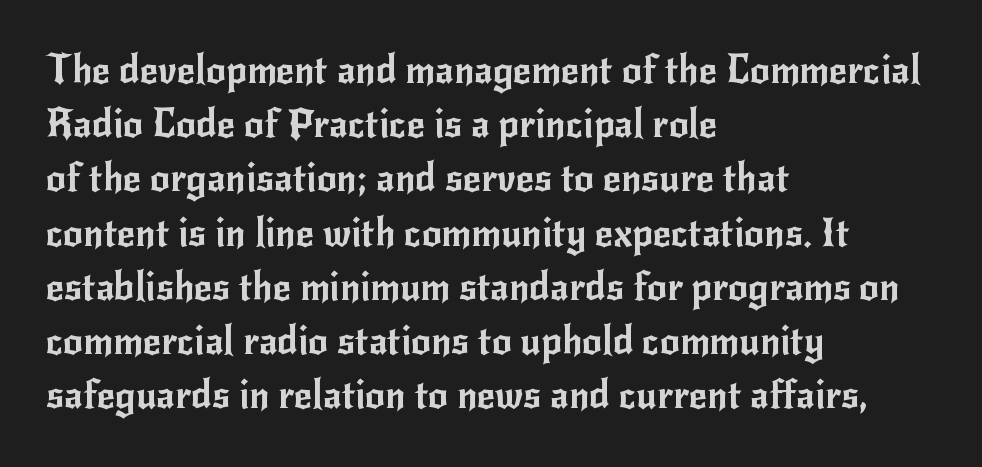
The tracking reads as untouched default to a designer's eye. The passage shown is not underscored anywhere. The face used here is proportionally spaced, like ordinary book or web type. Italic? Not at all — the glyphs are vertical. Nope, no serifs anywhere on these letters. The paragraph shown leans on its left margin.
